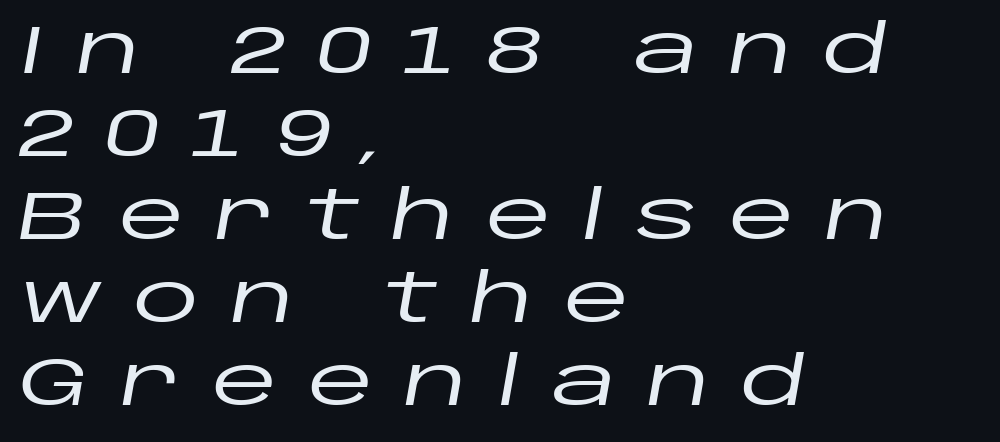
Tracking value appears strongly positive — letters spread wide. Alignment: flush left. A typesetter would call this proportional, since set widths differ per character. The words here are not underlined. Is the type slanted? Yes — the strokes lean at a clear angle.
